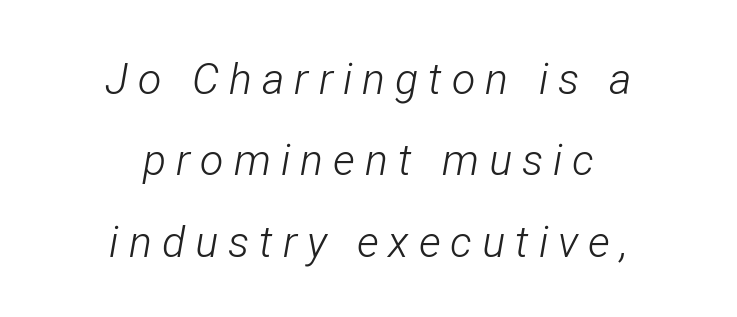
The image shows 43 px light, condensed type, italic (leaning right); set centered, line spacing 1.89x, unusually wide letter spacing (+0.23 em), not underlined; low stroke contrast and a medium x-height.
